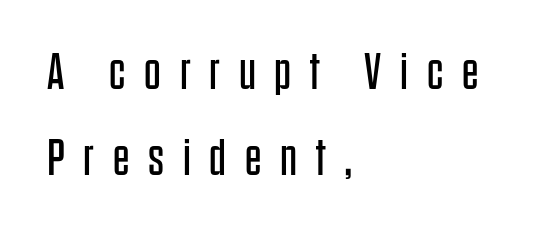
{"serif": "no", "italic": "no", "bold": "no", "weight": "regular", "width": "condensed", "stroke_contrast": "low", "x_height": "large", "monospaced": "no", "underline": "no", "align": "left", "line_spacing": "normal", "line_spacing_ratio": 1.66, "letter_spacing": "wide", "letter_spacing_em": 0.36, "glyph_px": 52}
